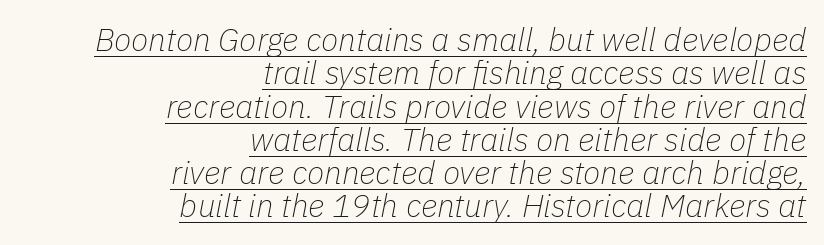
The image shows 32 px thin type, italic (leaning right); set right-aligned, tight line spacing (1.04x), normal letter spacing, underlined; low stroke contrast and a medium x-height.
